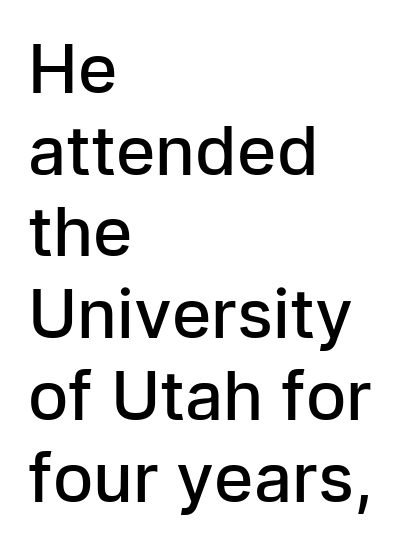
Q: Is the text bold? A: Semi-bold.
Q: Is the text italic (slanted)? A: No, it is upright.
Q: Is the typeface a serif or a sans-serif typeface? A: Sans-serif.
Q: Is the text underlined? A: No.
Q: How is the paragraph aligned? A: Left-aligned.
Q: Is the spacing between letters normal or unusually wide? A: Normal.
Q: Width (condensed, normal, or wide)? A: Normal.
Q: Stroke contrast? A: Low.
Q: x-height? A: Medium.
Q: Monospaced? A: No.
